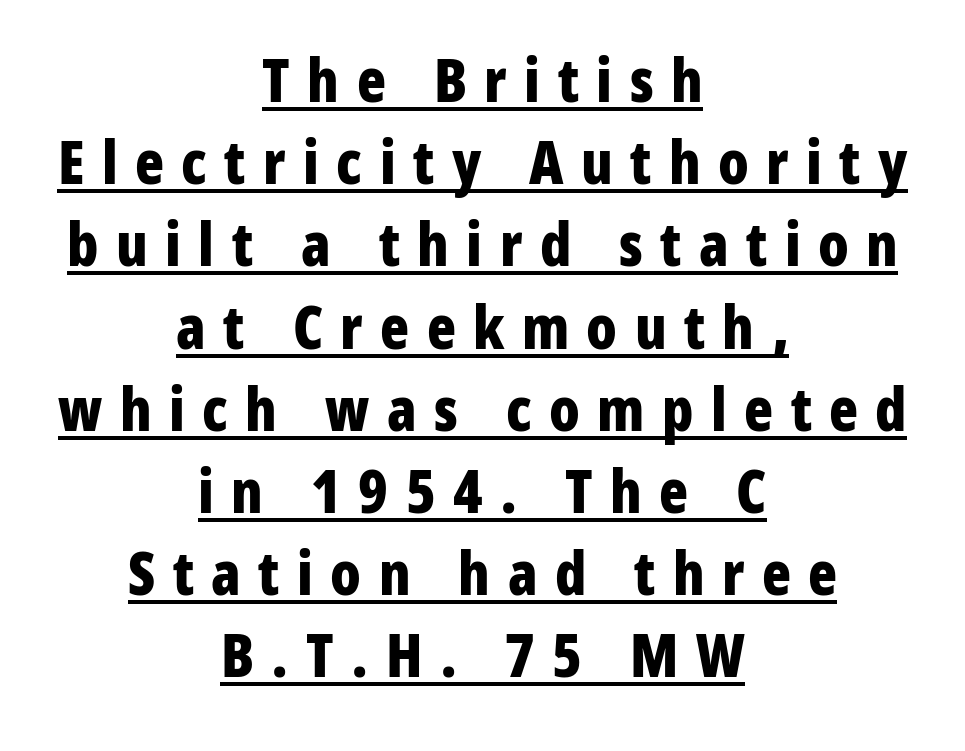
{"serif": "no", "italic": "no", "bold": "yes", "weight": "bold", "width": "condensed", "stroke_contrast": "low", "x_height": "medium", "monospaced": "no", "underline": "yes", "align": "center", "line_spacing": "normal", "line_spacing_ratio": 1.37, "letter_spacing": "wide", "letter_spacing_em": 0.29, "glyph_px": 60}
